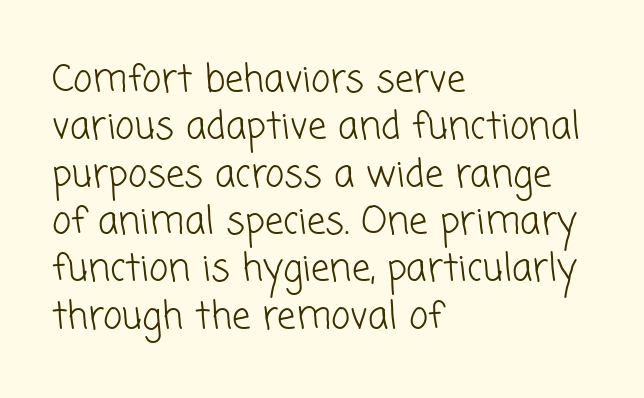
The rendering uses a moderate line-height, typical for paragraphs. No extra tracking has been applied to these lines. Clear beneath every line of the passage. These lines are composed in type without serifs. The lines in this sample share a left origin and differ only in where they stop. Letters have the restrained weight of plain body copy at most.
